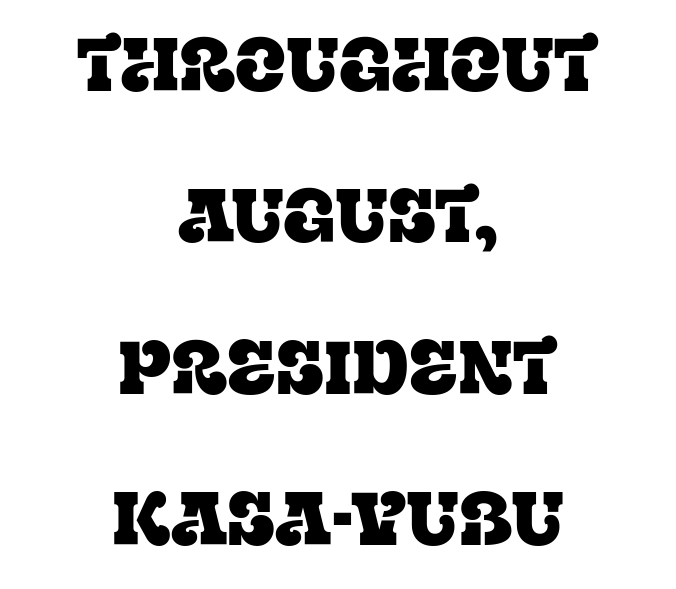
{"serif": "yes", "italic": "no", "width": "normal", "stroke_contrast": "low", "x_height": "large", "monospaced": "no", "underline": "no", "align": "center", "line_spacing": "loose", "line_spacing_ratio": 2.02, "letter_spacing": "normal", "letter_spacing_em": 0.0, "glyph_px": 75}
